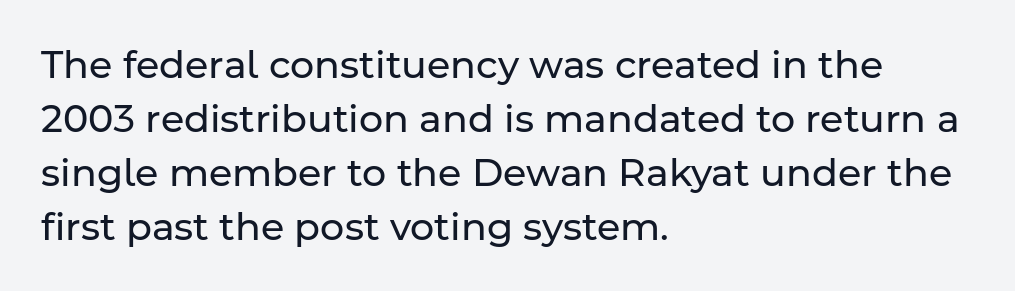
Is this a fixed-width face? No — the glyphs have proportional, varying widths. A clean baseline with only descenders dipping below it. The type is set solid horizontally, with unmodified tracking. Weight: regular or lighter.
